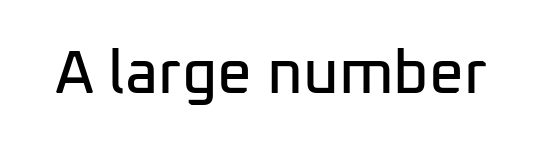
Characters follow at the spacing the type designer built in. This sample uses an upright cut, with every glyph sitting square on the baseline. I'd call this a sans setting — the letters go barefoot. This sample has the flowing, uneven cadence of proportional lettering. The specimen omits any rule beneath the text block's lines.
